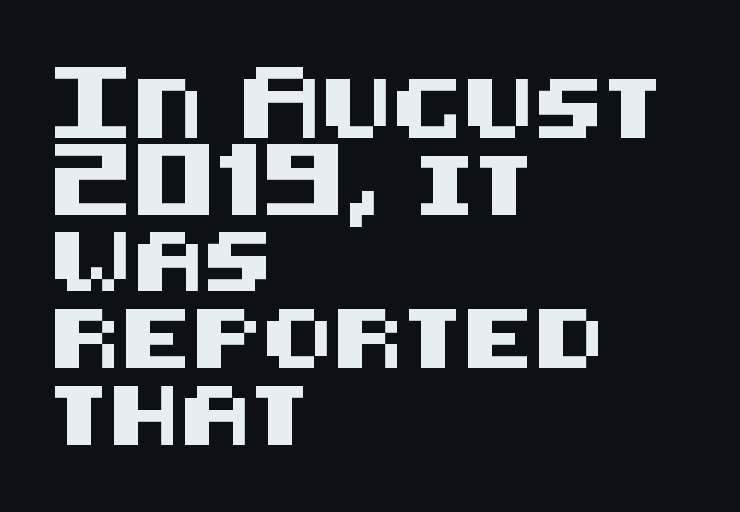
This sample keeps an unexceptional amount of space between lines. The setting favours the left margin, as ordinary paragraphs usually do. The characters display no serif detailing; their extremities are plain. Any mark beneath the type? The region is blank. The passage shown has conventional tracking throughout.
